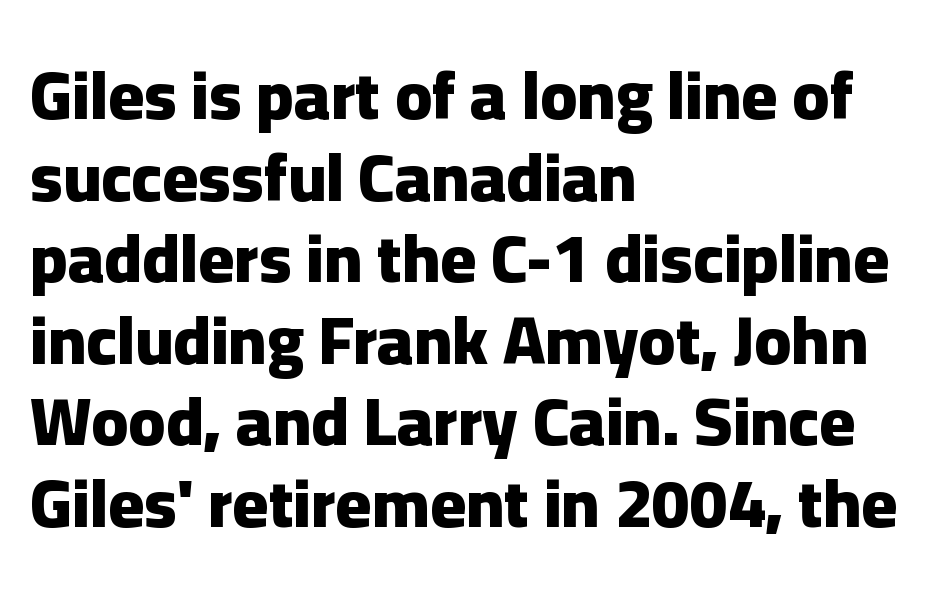
Q: Is the text bold? A: Yes.
Q: Is the text italic (slanted)? A: No, it is upright.
Q: Is the typeface a serif or a sans-serif typeface? A: Sans-serif.
Q: Is the text underlined? A: No.
Q: How is the paragraph aligned? A: Left-aligned.
Q: Is the spacing between letters normal or unusually wide? A: Normal.
Q: Width (condensed, normal, or wide)? A: Normal.
Q: Stroke contrast? A: Low.
Q: x-height? A: Medium.
Q: Monospaced? A: No.
